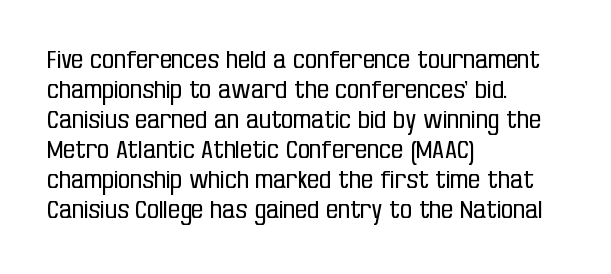
Honestly, there is no underline to notice here at all. The font's upright variant was chosen for this text. Horizontally, the lines are justified to the leading edge only. Bold? No — there's no thickening of the strokes.
